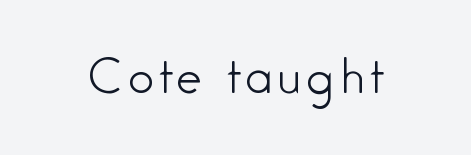
Vertical stems look standard width or narrower in stroke. Here the designer chose a conventional face with non-uniform glyph widths. Posture: straight, roman, zero tilt. Serif or sans? Sans — the stroke terminals are bare. Check the space under the baseline: it is left empty.
